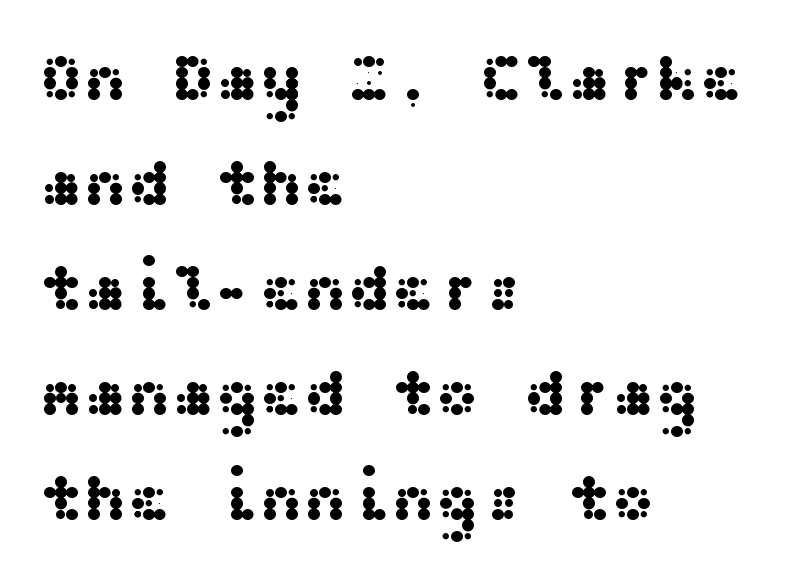
The image shows 66 px wide sans-serif type, upright; set left-aligned, normal line spacing (1.59x), normal letter spacing, not underlined; medium stroke contrast and a medium x-height.
